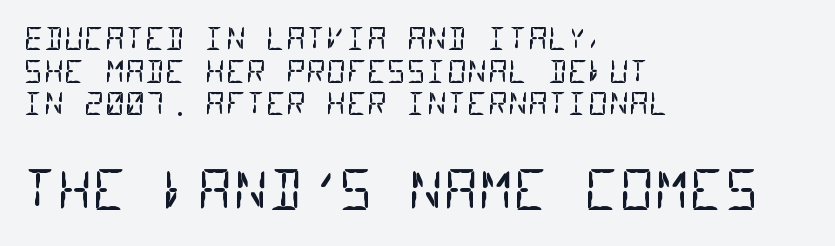
Which chunk is bigger? The second one — the bottom block dwarfs the top. The font sits on the lighter half of the weight spectrum, regular included. This block would grow much taller if given ordinary leading; it's compressed now. The horizontal fit of the characters is conventional and even. These lines are rendered in a fixed-pitch font.
